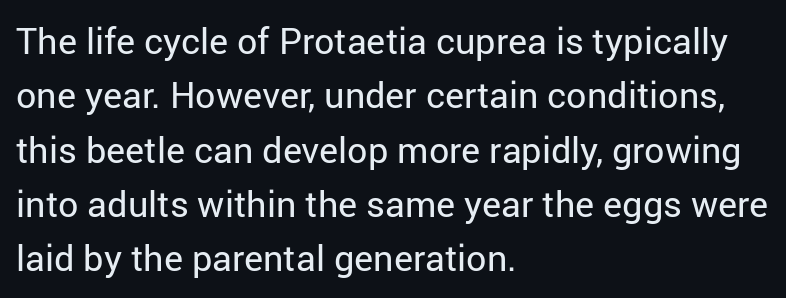
Q: Is the text bold? A: No.
Q: Is the text italic (slanted)? A: No, it is upright.
Q: Is the typeface a serif or a sans-serif typeface? A: Sans-serif.
Q: Is the text underlined? A: No.
Q: How is the paragraph aligned? A: Left-aligned.
Q: Is the spacing between letters normal or unusually wide? A: Normal.
Q: Is the spacing between lines tight, normal or loose? A: Normal.
Q: Width (condensed, normal, or wide)? A: Normal.
Q: Stroke contrast? A: Low.
Q: x-height? A: Medium.
Q: Monospaced? A: No.
